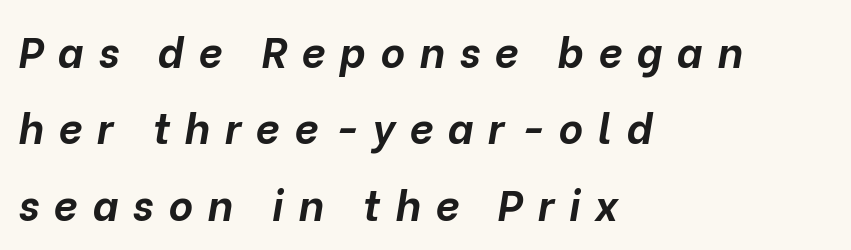
Q: Is the text bold? A: Yes.
Q: Is the text italic (slanted)? A: Yes, it leans right by about 10 degrees.
Q: Is the text underlined? A: No.
Q: How is the paragraph aligned? A: Left-aligned.
Q: Is the spacing between letters normal or unusually wide? A: Unusually wide.
Q: Width (condensed, normal, or wide)? A: Normal.
Q: Stroke contrast? A: Low.
Q: x-height? A: Medium.
Q: Monospaced? A: No.
